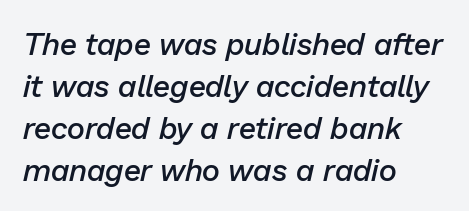
The image shows 31 px semibold type, italic (leaning right); set left-aligned, normal line spacing (1.35x), normal letter spacing, not underlined; low stroke contrast and a medium x-height.
